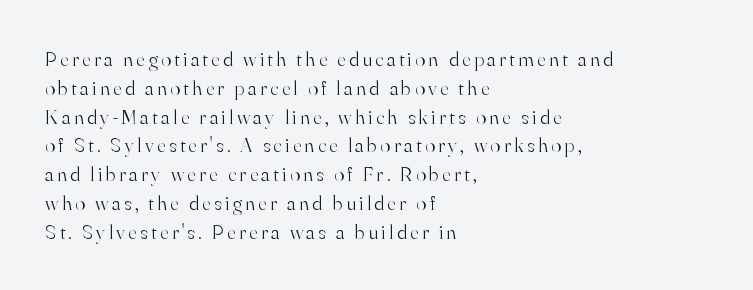
{"italic": "no", "bold": "no", "underline": "no", "align": "left", "line_spacing": "normal", "line_spacing_ratio": 1.37, "glyph_px": 21}
